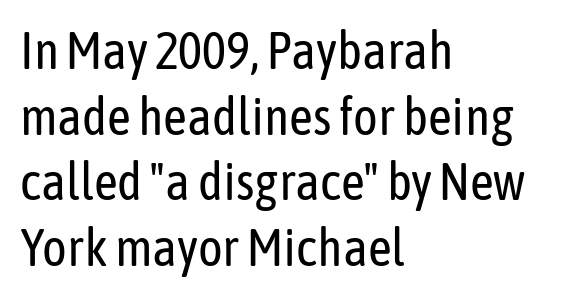
The passage shown is not underscored anywhere. In CSS terms this would be text-align: left. Each new line begins a customary step beneath the previous one. Serif or sans? Sans — the stroke terminals are bare. Weight: regular or lighter.
